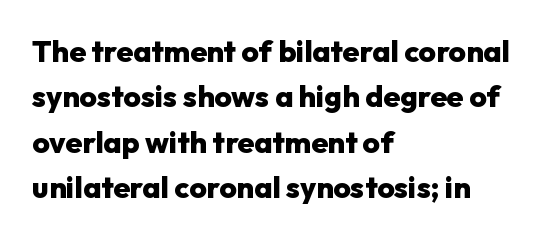
Each line starts at the same left margin while the right side varies. Stroke terminals: plain, sans-serif. Does extra space separate the letters? No, they use regular spacing. Lines of text with bare space underneath. In terms of posture, this sample is upright. This is heavy type, rendered in bold.
